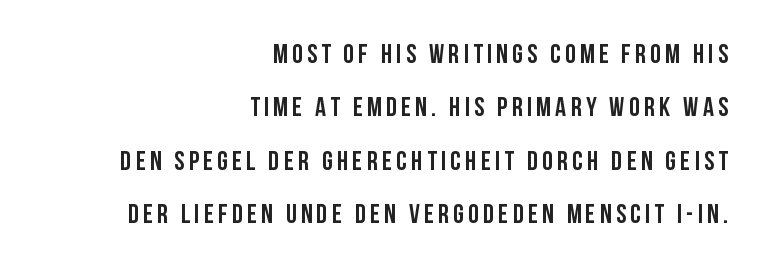
When letters stand straight like this, we call the style roman or upright. This sample trades compactness for vertical openness between lines. Any mark beneath the type? The region is blank. Visually the block forms a straight wall on the right and a jagged coastline on the left.
